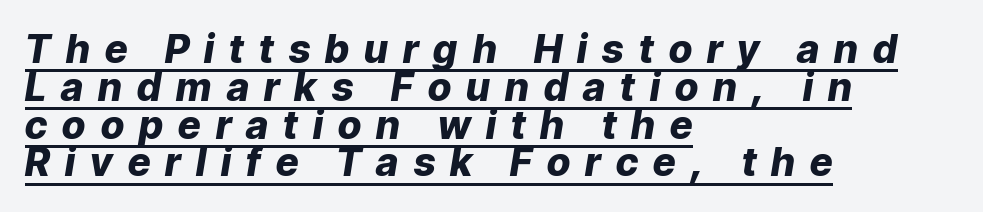
The image shows 39 px heavy type, italic (leaning right); set left-aligned, tight line spacing (0.97x), unusually wide letter spacing (+0.39 em), underlined; low stroke contrast and a medium x-height.
